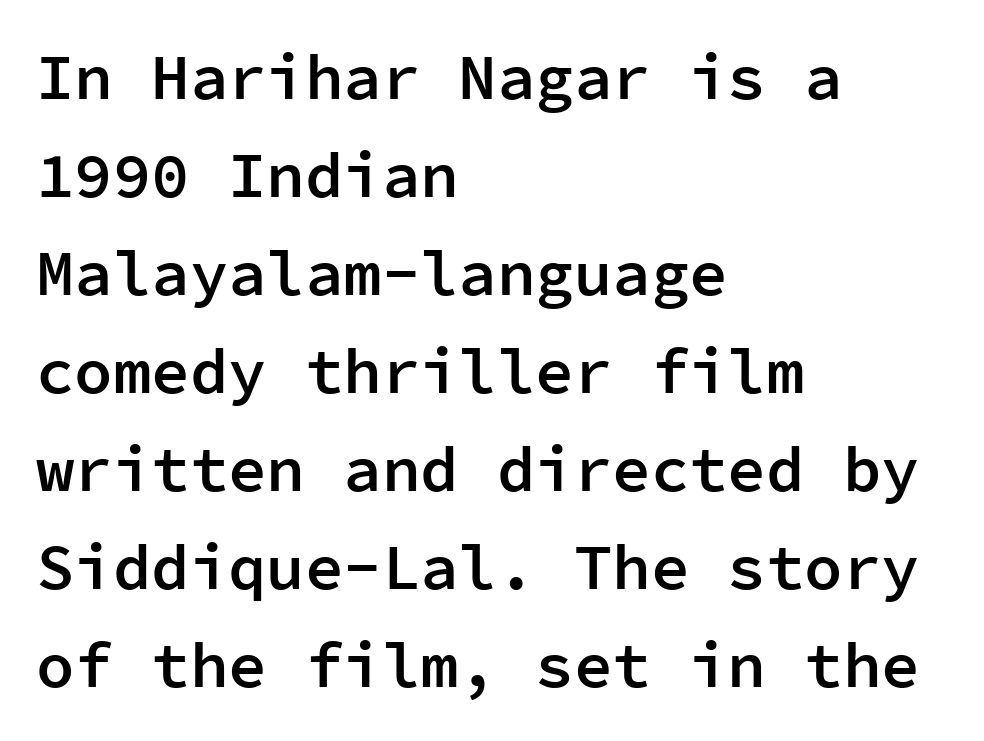
Think of a typewriter: that constant character pitch is what you see here. A typesetter would call this zero additional tracking. Caption: multi-line text, flush left, ragged right. Unlike a traditional serif, this face leaves its strokes unadorned. When letters stand straight like this, we call the style roman or upright.
